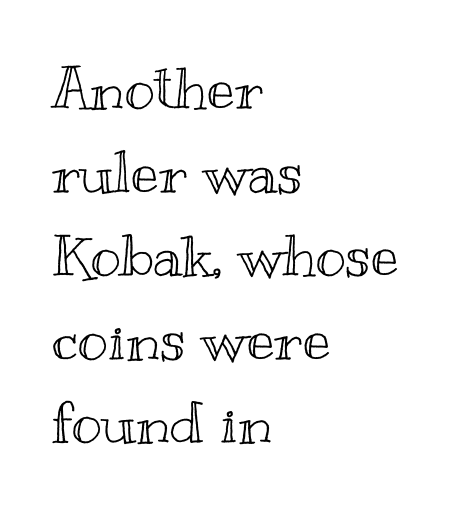
The image shows 58 px wide type, upright; set left-aligned, normal line spacing (1.44x), normal letter spacing, not underlined; a small x-height.
